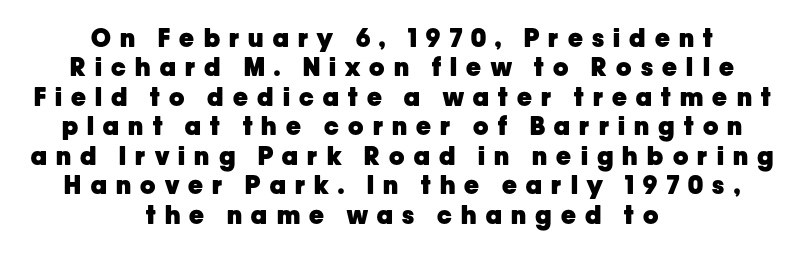
Q: Is the text bold? A: Yes.
Q: Is the text italic (slanted)? A: No, it is upright.
Q: Is the text underlined? A: No.
Q: How is the paragraph aligned? A: Centered.
Q: Is the spacing between letters normal or unusually wide? A: Unusually wide.
